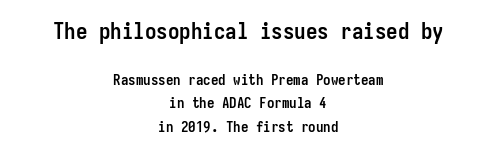
{"italic": "no", "bold": "yes", "underline": "no", "align": "center", "line_spacing": "normal", "line_spacing_ratio": 1.55, "letter_spacing": "normal", "letter_spacing_em": 0.0, "larger_block": "first", "size_ratio": 1.53, "glyph_px": 23}
